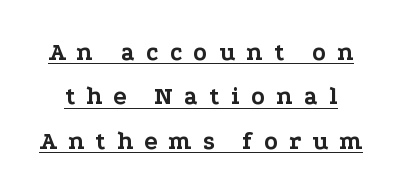
Nope, not italic — everything's standing straight. Each glyph is drawn with heavy, bold strokes. In designer terms, the underline attribute is active on this setting. Compared with typical body copy, the letter spacing here is much looser.
